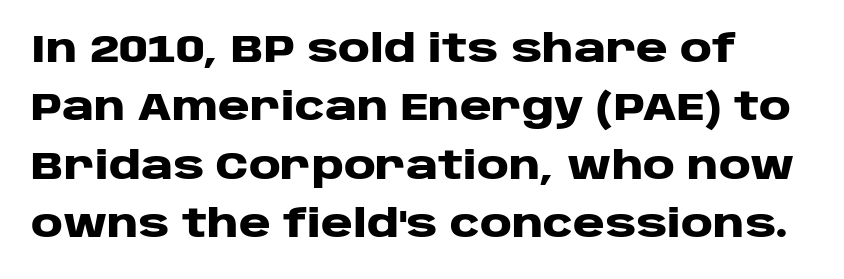
Q: Is the text bold? A: Yes.
Q: Is the text italic (slanted)? A: No, it is upright.
Q: Is the typeface a serif or a sans-serif typeface? A: Sans-serif.
Q: Is the text underlined? A: No.
Q: Is the spacing between letters normal or unusually wide? A: Normal.
Q: Is the spacing between lines tight, normal or loose? A: Normal.
Q: Width (condensed, normal, or wide)? A: Wide.
Q: Stroke contrast? A: Low.
Q: x-height? A: Large.
Q: Monospaced? A: No.
